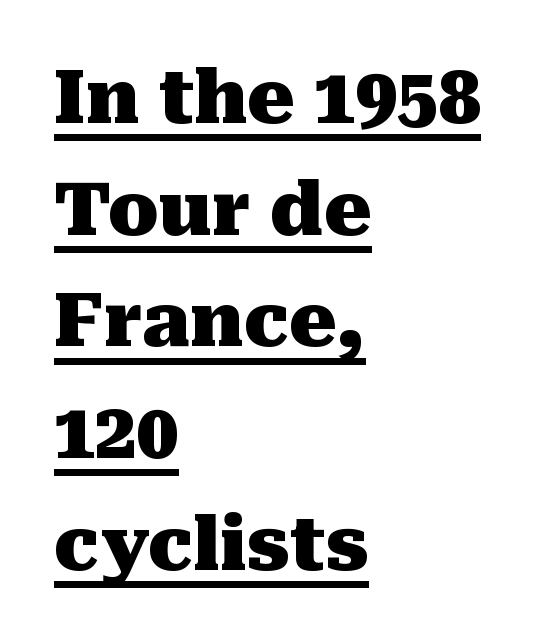
The image shows 74 px heavy serif type, upright; set left-aligned, normal line spacing (1.51x), normal letter spacing, underlined; medium stroke contrast and a medium x-height.
